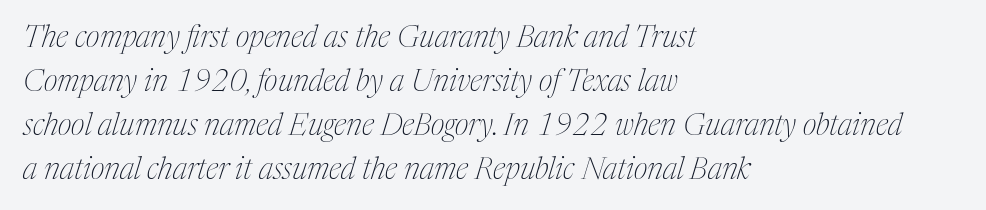
{"serif": "yes", "italic": "yes", "lean": "right", "slant_degrees": 17, "bold": "no", "weight": "thin", "width": "condensed", "stroke_contrast": "medium", "x_height": "medium", "monospaced": "no", "underline": "no", "align": "left", "line_spacing": "normal", "line_spacing_ratio": 1.47, "letter_spacing": "normal", "letter_spacing_em": 0.0, "glyph_px": 30}
